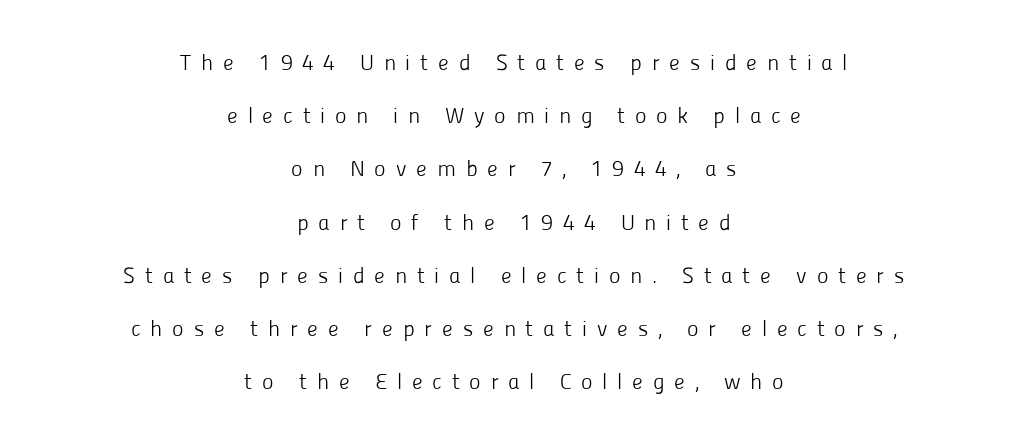
Q: Is the text bold? A: No.
Q: Is the text italic (slanted)? A: No, it is upright.
Q: Is the text underlined? A: No.
Q: How is the paragraph aligned? A: Centered.
Q: Is the spacing between letters normal or unusually wide? A: Unusually wide.
Q: Is the spacing between lines tight, normal or loose? A: Loose.
